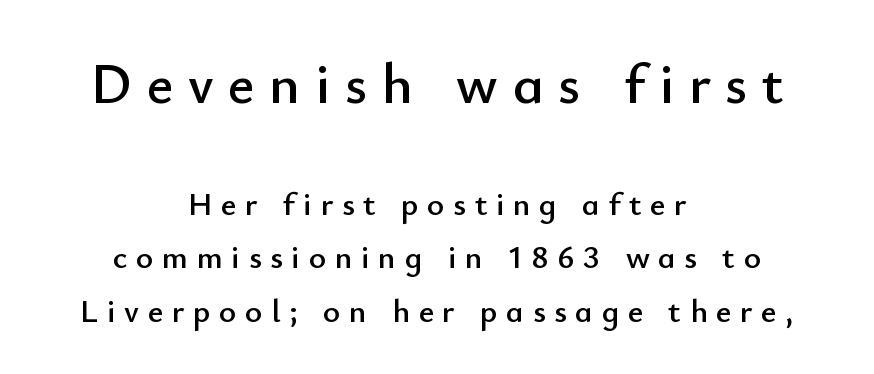
The rendering shows plain stroke endings on the letterforms — a sans-serif design. Do the letters lean? They stand straight. Students, observe: this is what conventionally led text looks like. The text block is weighted toward neither margin, spreading evenly from the middle. Each letter keeps its own natural width here, so spacing adapts to shape.
